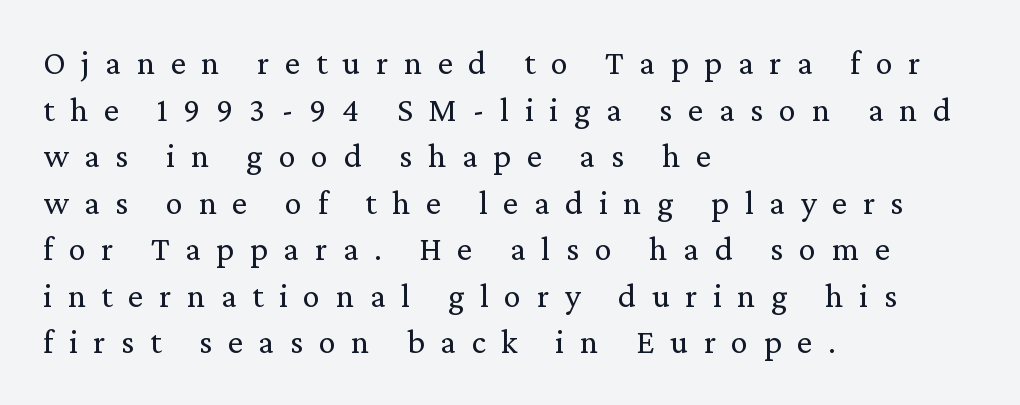
Q: Is the text bold? A: No.
Q: Is the text italic (slanted)? A: No, it is upright.
Q: Is the typeface a serif or a sans-serif typeface? A: Serif.
Q: Is the text underlined? A: No.
Q: How is the paragraph aligned? A: Left-aligned.
Q: Is the spacing between letters normal or unusually wide? A: Unusually wide.
Q: Is the spacing between lines tight, normal or loose? A: Normal.
Q: Width (condensed, normal, or wide)? A: Normal.
Q: Stroke contrast? A: Low.
Q: x-height? A: Medium.
Q: Monospaced? A: No.
